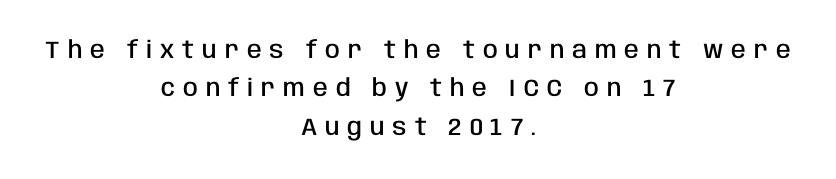
{"italic": "no", "bold": "semi", "underline": "no", "align": "center", "line_spacing": "normal", "line_spacing_ratio": 1.6, "letter_spacing": "wide", "letter_spacing_em": 0.33, "glyph_px": 24}
